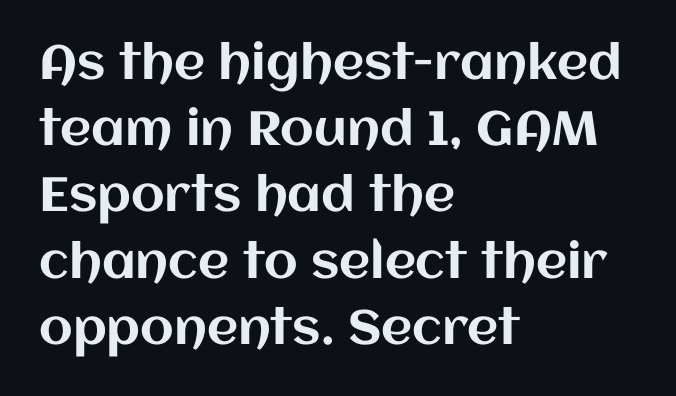
Summary of vertical rhythm: regular, with standard interline spacing. Leftover space on each line is placed entirely after the last word. The face used here is proportionally spaced, like ordinary book or web type. Posture: vertical.
